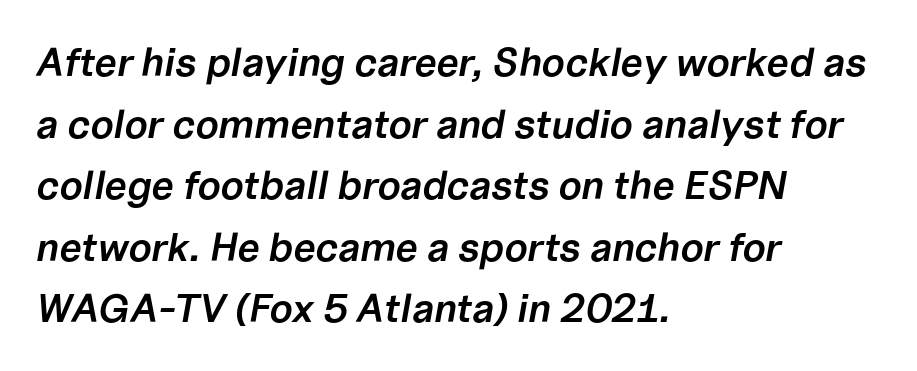
Q: Is the text bold? A: Semi-bold.
Q: Is the text italic (slanted)? A: Yes, it leans right by about 10 degrees.
Q: Is the text underlined? A: No.
Q: How is the paragraph aligned? A: Left-aligned.
Q: Is the spacing between letters normal or unusually wide? A: Normal.
Q: Is the spacing between lines tight, normal or loose? A: Normal.
Q: Width (condensed, normal, or wide)? A: Normal.
Q: Stroke contrast? A: Low.
Q: x-height? A: Medium.
Q: Monospaced? A: No.
